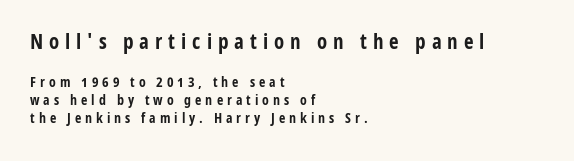
The image shows 21 px bold type, upright; set left-aligned, normal line spacing (1.29x), unusually wide letter spacing (+0.28 em), not underlined; the first (top) block is 1.5x larger.
